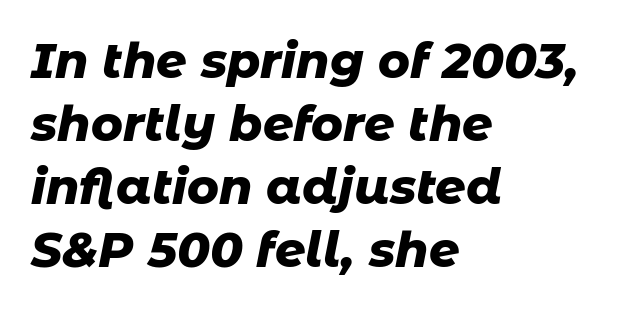
{"italic": "yes", "lean": "right", "slant_degrees": 11, "bold": "yes", "weight": "heavy", "width": "normal", "stroke_contrast": "low", "x_height": "medium", "monospaced": "no", "underline": "no", "align": "left", "line_spacing": "normal", "line_spacing_ratio": 1.31, "letter_spacing": "normal", "letter_spacing_em": 0.0, "glyph_px": 48}
